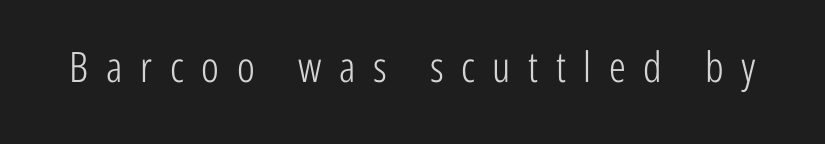
{"serif": "no", "italic": "no", "bold": "no", "weight": "light", "width": "condensed", "stroke_contrast": "low", "x_height": "medium", "monospaced": "no", "underline": "no", "letter_spacing": "wide", "letter_spacing_em": 0.42, "glyph_px": 42}
